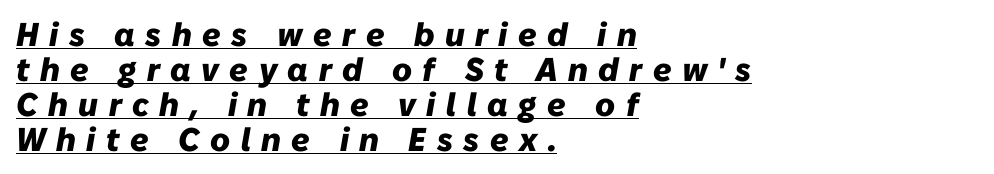
{"italic": "yes", "lean": "right", "slant_degrees": 10, "bold": "yes", "weight": "heavy", "width": "normal", "stroke_contrast": "low", "x_height": "medium", "monospaced": "no", "underline": "yes", "align": "left", "line_spacing": "tight", "line_spacing_ratio": 1.06, "letter_spacing": "wide", "letter_spacing_em": 0.32, "glyph_px": 33}
